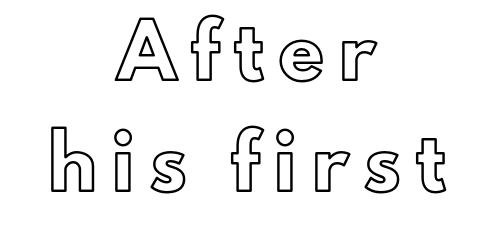
{"italic": "no", "width": "normal", "x_height": "small", "monospaced": "no", "underline": "no", "align": "center", "line_spacing": "loose", "line_spacing_ratio": 2.27, "letter_spacing": "wide", "letter_spacing_em": 0.32, "glyph_px": 49}
